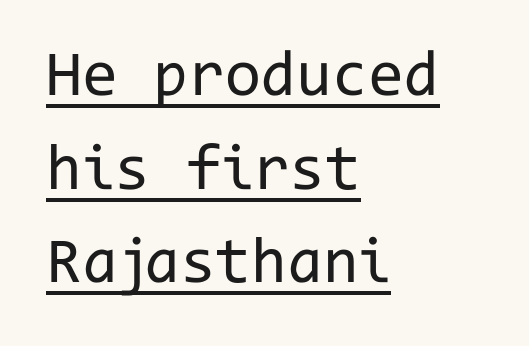
Q: Is the text bold? A: No.
Q: Is the text italic (slanted)? A: No, it is upright.
Q: Is the typeface a serif or a sans-serif typeface? A: Sans-serif.
Q: Is the text underlined? A: Yes.
Q: How is the paragraph aligned? A: Left-aligned.
Q: Is the spacing between letters normal or unusually wide? A: Normal.
Q: Is the spacing between lines tight, normal or loose? A: Normal.
Q: Width (condensed, normal, or wide)? A: Normal.
Q: Stroke contrast? A: Low.
Q: x-height? A: Medium.
Q: Monospaced? A: Yes.
